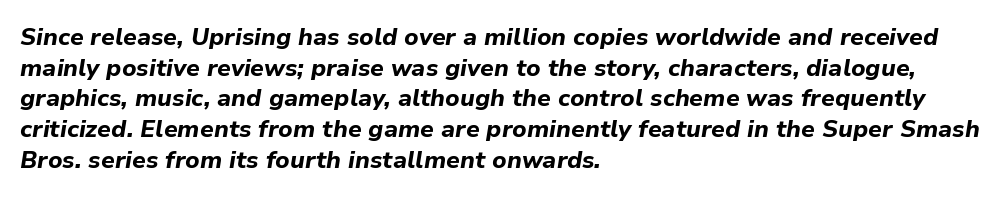
The foot of each line stays bare and open. A dark, heavy texture on the line: the type is bold. The tracking reads as untouched default to a designer's eye. Italic? Definitely — the glyphs are oblique.
